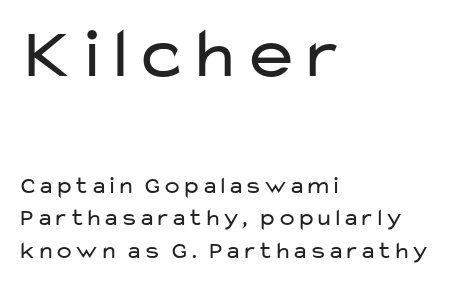
Q: Is the text bold? A: No.
Q: Is the text italic (slanted)? A: No, it is upright.
Q: Is the typeface a serif or a sans-serif typeface? A: Sans-serif.
Q: Is the text underlined? A: No.
Q: How is the paragraph aligned? A: Left-aligned.
Q: Is the spacing between letters normal or unusually wide? A: Normal.
Q: Is the spacing between lines tight, normal or loose? A: Normal.
Q: Which block of text is set in a larger size, the first (top) or the second (bottom)? A: The first (top) one.
Q: Width (condensed, normal, or wide)? A: Wide.
Q: Stroke contrast? A: Low.
Q: x-height? A: Medium.
Q: Monospaced? A: No.
